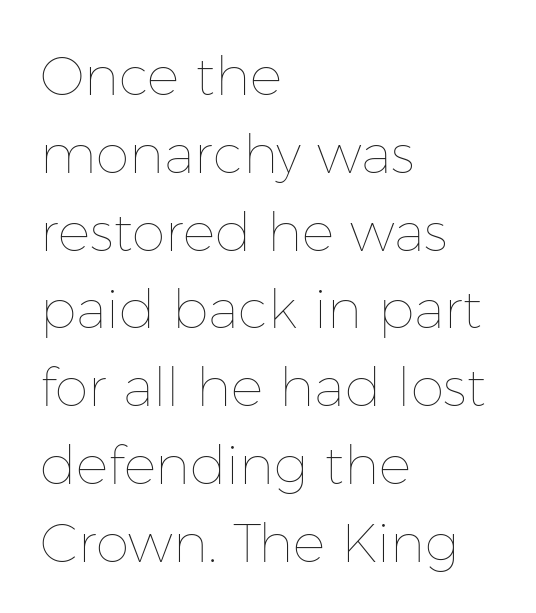
The passage shown is typed in a proportional face where columns would drift. Decoration check: the copy has no underline. This rendering leaves character spacing at its baseline value. A roman cut, with each character standing at attention. Does the leading feel generous? No, just average. Compared with a centered layout, this one pins lines to the left instead.
